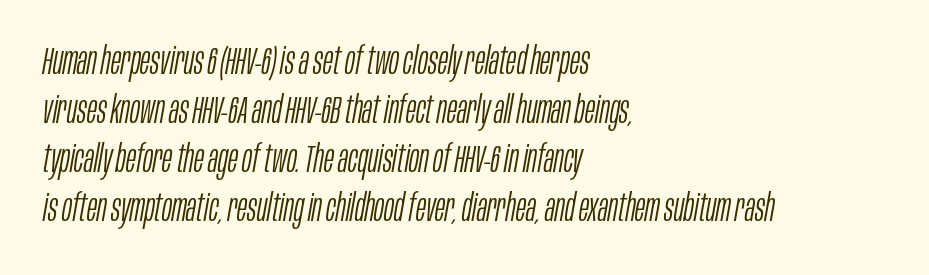
{"italic": "yes", "lean": "right", "slant_degrees": 10, "bold": "no", "weight": "light", "width": "condensed", "stroke_contrast": "low", "x_height": "large", "monospaced": "no", "underline": "no", "align": "left", "line_spacing": "normal", "line_spacing_ratio": 1.29, "letter_spacing": "normal", "letter_spacing_em": 0.0, "glyph_px": 38}
